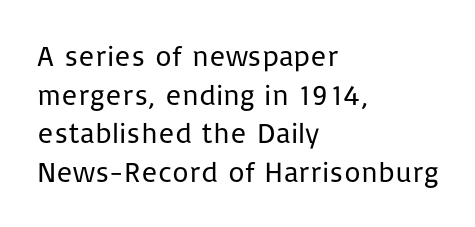
Q: Is the text bold? A: No.
Q: Is the text italic (slanted)? A: No, it is upright.
Q: Is the typeface a serif or a sans-serif typeface? A: Sans-serif.
Q: Is the text underlined? A: No.
Q: How is the paragraph aligned? A: Left-aligned.
Q: Is the spacing between letters normal or unusually wide? A: Normal.
Q: Is the spacing between lines tight, normal or loose? A: Normal.
Q: Width (condensed, normal, or wide)? A: Normal.
Q: Stroke contrast? A: Low.
Q: x-height? A: Medium.
Q: Monospaced? A: No.
